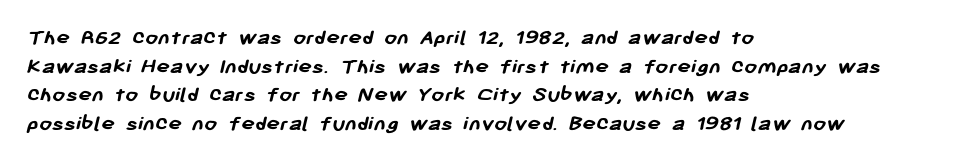
The image shows 23 px bold type; set left-aligned, normal line spacing (1.25x), normal letter spacing, not underlined.
